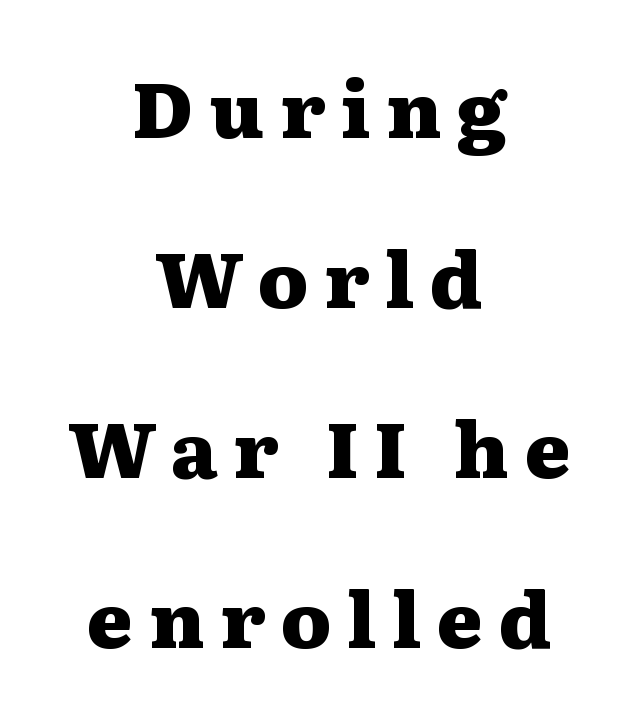
The typesetting leans heavy: a genuine bold. A typesetter would call this leading open, well beyond the default. Varying glyph widths throughout — classic text-font behaviour. Check the space under the baseline: it is left empty. The face used here is rendered with a markedly widened letterfit.
